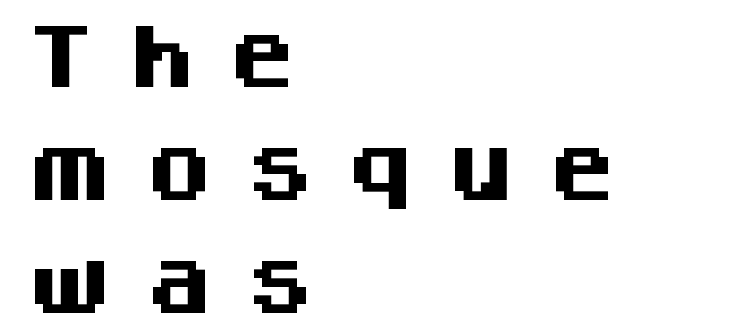
{"serif": "no", "italic": "no", "bold": "yes", "weight": "heavy", "width": "normal", "stroke_contrast": "medium", "x_height": "large", "monospaced": "no", "underline": "no", "align": "left", "line_spacing": "normal", "line_spacing_ratio": 1.64, "letter_spacing": "wide", "letter_spacing_em": 0.46, "glyph_px": 69}
